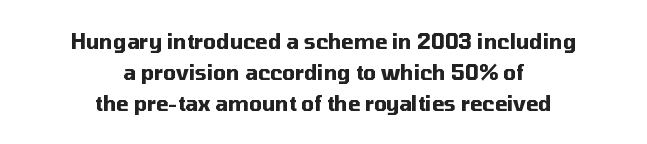
The strokes are fattened all the way to bold. The passage shown stacks its lines at a standard gap. Default kerning and tracking; the words read as compact shapes. Designer's note — italics off, roman on. The rendering positions every line midway between the sides. Anything drawn beneath the words? Only blank space.
